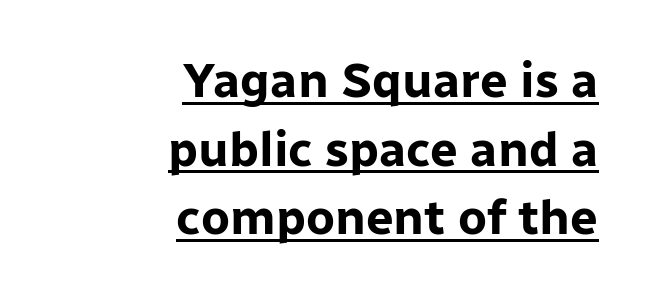
Q: Is the text bold? A: Yes.
Q: Is the text italic (slanted)? A: No, it is upright.
Q: Is the typeface a serif or a sans-serif typeface? A: Sans-serif.
Q: Is the text underlined? A: Yes.
Q: How is the paragraph aligned? A: Right-aligned.
Q: Is the spacing between letters normal or unusually wide? A: Normal.
Q: Is the spacing between lines tight, normal or loose? A: Normal.
Q: Width (condensed, normal, or wide)? A: Normal.
Q: Stroke contrast? A: Low.
Q: x-height? A: Medium.
Q: Monospaced? A: No.
